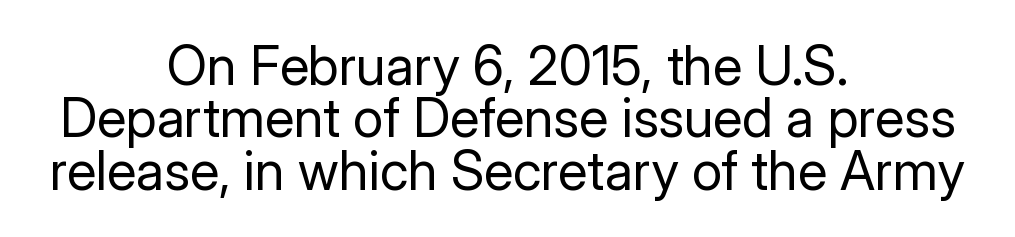
{"serif": "no", "italic": "no", "bold": "no", "weight": "regular", "width": "normal", "stroke_contrast": "low", "x_height": "medium", "monospaced": "no", "underline": "no", "align": "center", "line_spacing": "tight", "line_spacing_ratio": 0.97, "letter_spacing": "normal", "letter_spacing_em": 0.0, "glyph_px": 54}
